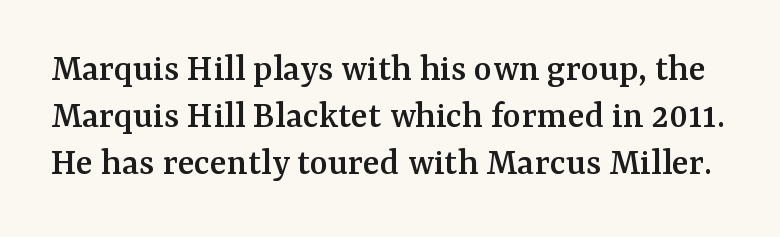
Standard letterfit; no display-style spreading of the glyphs. Tall strokes in this sample are plumb rather than angled. The strip under each line holds only bare page. Note the varied advance widths — an 'i' is clearly narrower than an 'm'.
